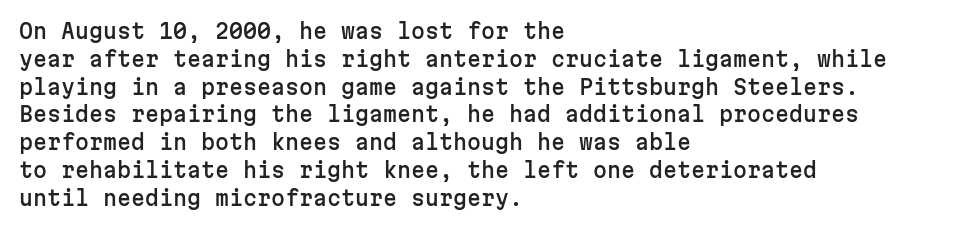
The image shows 20 px text type, upright; set left-aligned, normal line spacing (1.39x), normal letter spacing, not underlined.
